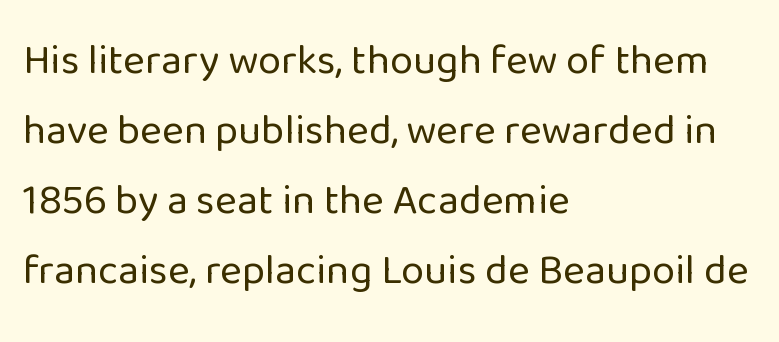
Q: Is the text bold? A: No.
Q: Is the text italic (slanted)? A: No, it is upright.
Q: Is the typeface a serif or a sans-serif typeface? A: Sans-serif.
Q: Is the text underlined? A: No.
Q: How is the paragraph aligned? A: Left-aligned.
Q: Is the spacing between letters normal or unusually wide? A: Normal.
Q: Is the spacing between lines tight, normal or loose? A: Normal.
Q: Width (condensed, normal, or wide)? A: Normal.
Q: Stroke contrast? A: Low.
Q: x-height? A: Medium.
Q: Monospaced? A: No.
